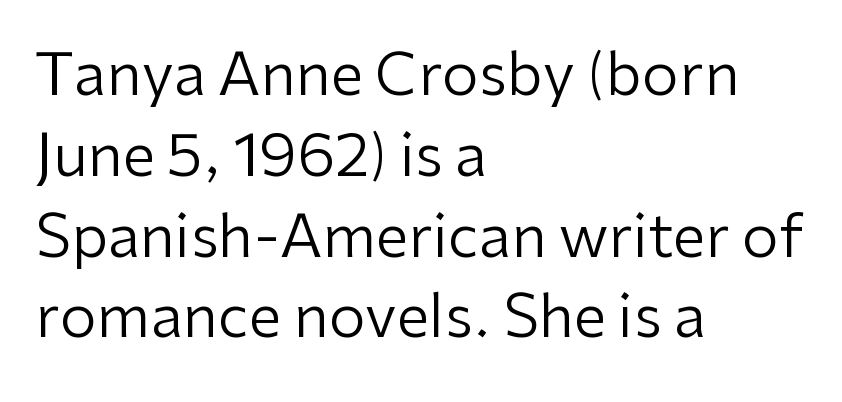
The image shows 59 px regular-weight sans-serif type, upright; set left-aligned, normal line spacing (1.37x), normal letter spacing, not underlined; low stroke contrast and a medium x-height.
